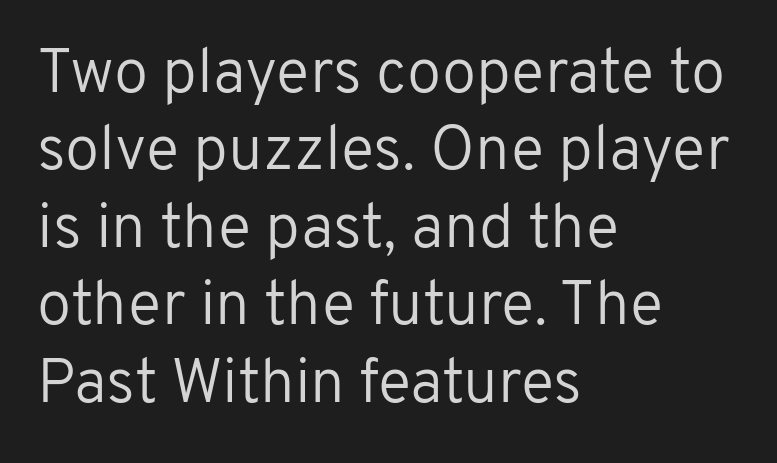
Characters remain perfectly vertical along every line. No word sits above an underline. You could not count columns in this text — the font is proportionally spaced. Unlike a traditional serif, this face leaves its strokes unadorned. Tracking here is standard; glyphs follow each other at the usual distance. These lines sit exactly where default settings would place them.
